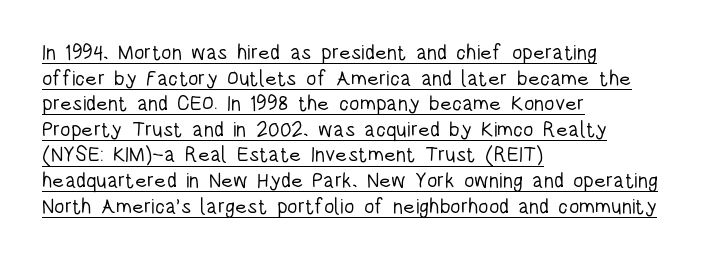
The image shows 21 px text type, upright; set left-aligned, line spacing 1.22x, normal letter spacing, underlined.
